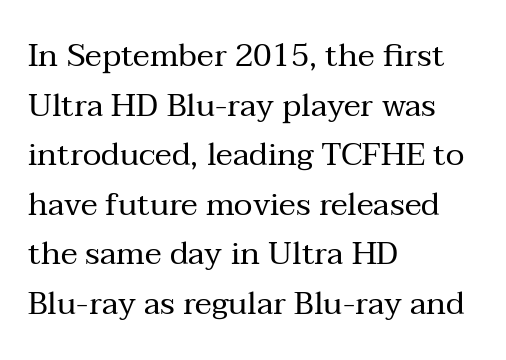
{"serif": "yes", "italic": "no", "bold": "no", "weight": "regular", "width": "normal", "stroke_contrast": "medium", "x_height": "medium", "monospaced": "no", "underline": "no", "align": "left", "line_spacing": "normal", "line_spacing_ratio": 1.55, "letter_spacing": "normal", "letter_spacing_em": 0.0, "glyph_px": 32}
